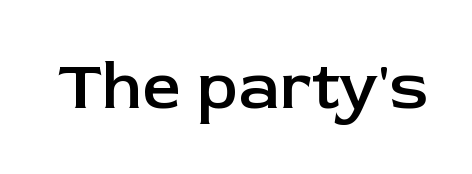
The image shows 68 px semibold sans-serif type, upright; set normal letter spacing, not underlined; low stroke contrast and a medium x-height.
